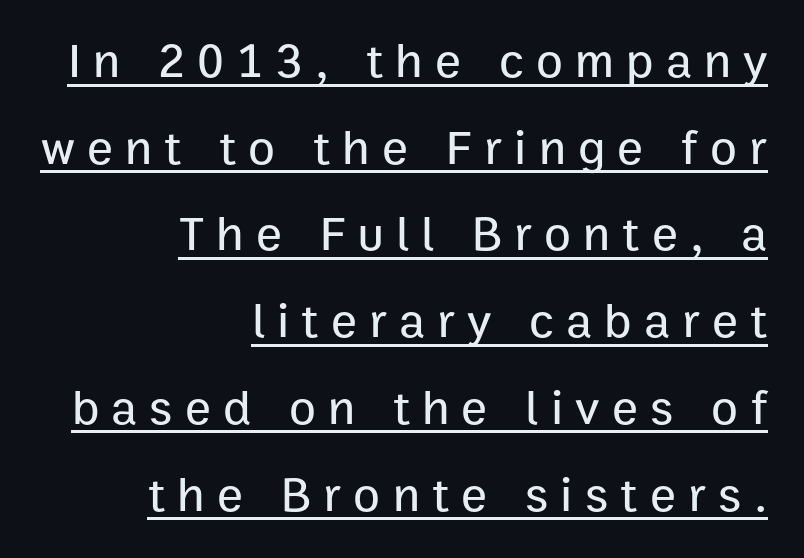
{"serif": "no", "italic": "no", "width": "normal", "stroke_contrast": "low", "x_height": "medium", "monospaced": "no", "underline": "yes", "align": "right", "line_spacing_ratio": 1.77, "letter_spacing": "wide", "letter_spacing_em": 0.25, "glyph_px": 49}
